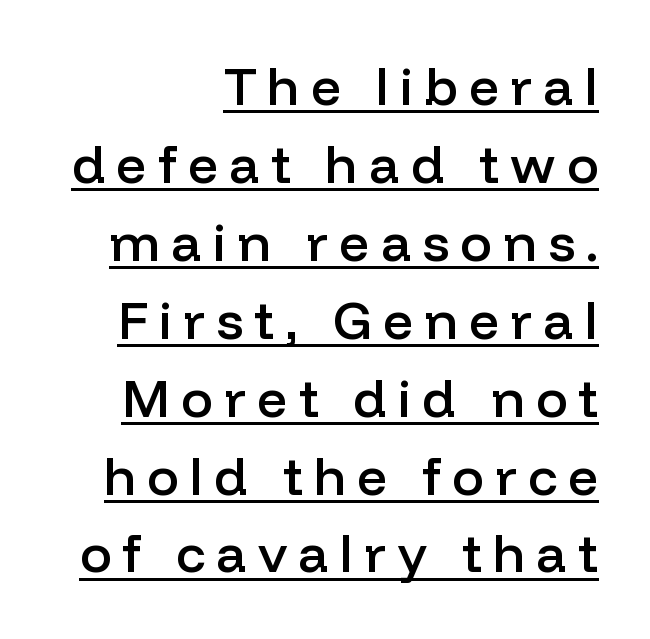
Q: Is the text bold? A: Semi-bold.
Q: Is the text italic (slanted)? A: No, it is upright.
Q: Is the typeface a serif or a sans-serif typeface? A: Sans-serif.
Q: Is the text underlined? A: Yes.
Q: How is the paragraph aligned? A: Right-aligned.
Q: Is the spacing between letters normal or unusually wide? A: Unusually wide.
Q: Is the spacing between lines tight, normal or loose? A: Normal.
Q: Width (condensed, normal, or wide)? A: Normal.
Q: Stroke contrast? A: Low.
Q: x-height? A: Medium.
Q: Monospaced? A: No.
